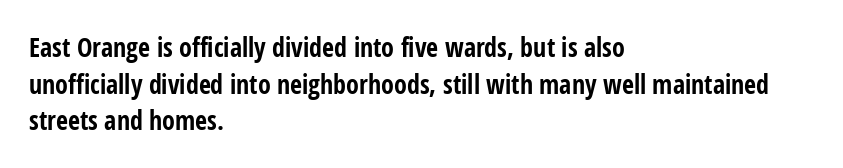
Caption: multi-line text, flush left, ragged right. Look at the tracking — it's just the regular setting, nothing added. Upright lettering throughout. The passage shown is emphatically bold. The passage shown is not underscored anywhere.
